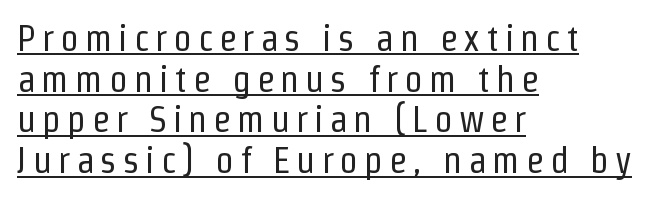
Q: Is the text bold? A: No.
Q: Is the text italic (slanted)? A: No, it is upright.
Q: Is the typeface a serif or a sans-serif typeface? A: Sans-serif.
Q: Is the text underlined? A: Yes.
Q: How is the paragraph aligned? A: Left-aligned.
Q: Is the spacing between lines tight, normal or loose? A: Tight.
Q: Width (condensed, normal, or wide)? A: Condensed.
Q: Stroke contrast? A: Low.
Q: x-height? A: Medium.
Q: Monospaced? A: No.
